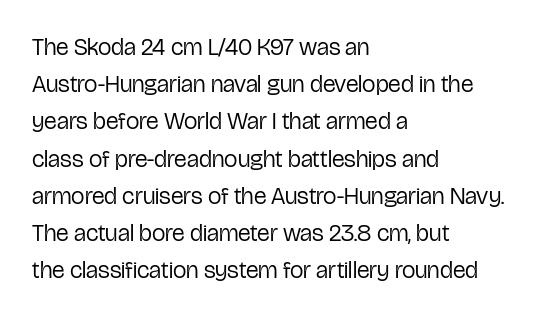
Q: Is the text bold? A: No.
Q: Is the text italic (slanted)? A: No, it is upright.
Q: Is the text underlined? A: No.
Q: How is the paragraph aligned? A: Left-aligned.
Q: Is the spacing between letters normal or unusually wide? A: Normal.
Q: Is the spacing between lines tight, normal or loose? A: Normal.
